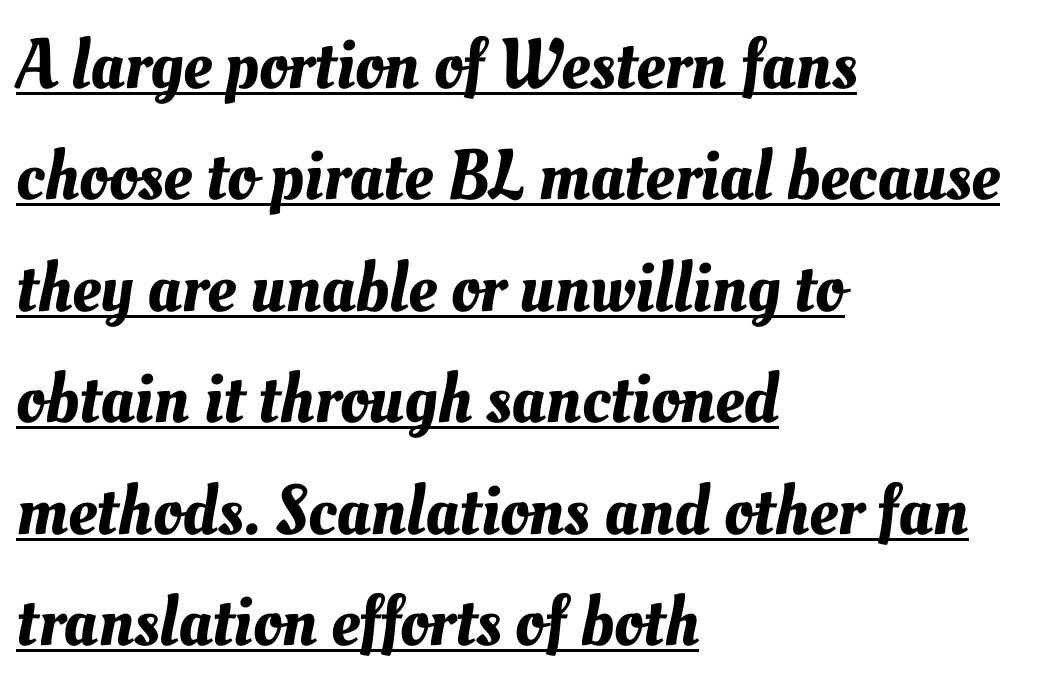
Each new line begins a customary step beneath the previous one. A continuous stroke trails under the words, as in a hyperlink. Glyph-to-glyph distance matches everyday printed text. Here the designer chose a conventional face with non-uniform glyph widths.
